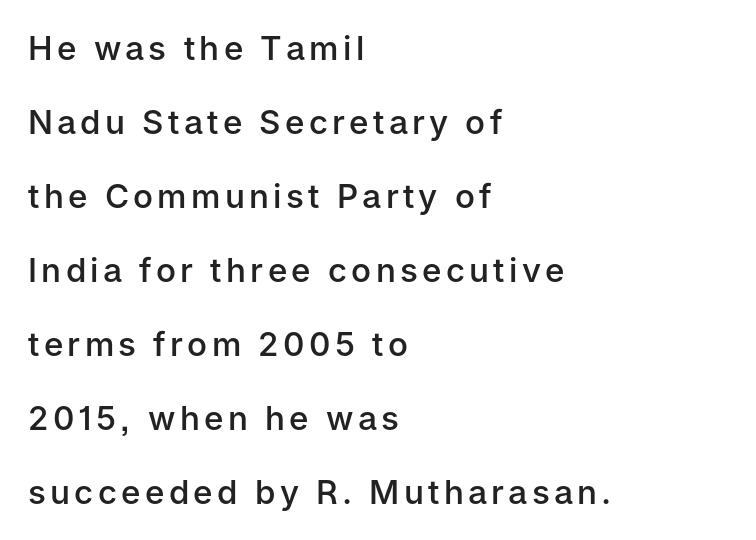
Think of a printed novel: that variable character pitch is what you see here. The passage shown stacks its lines with a broad gap. The strip under each line holds only bare page. The font is running at a semibold setting, under full bold.
